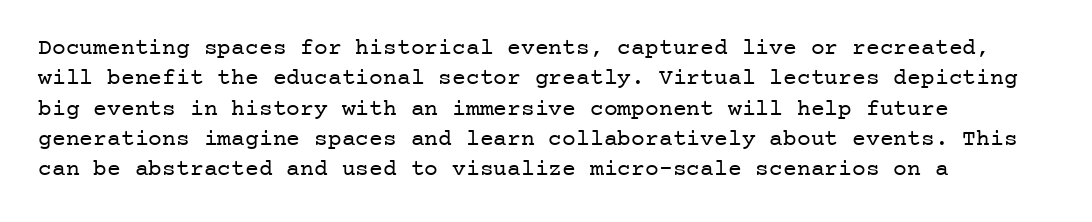
{"italic": "no", "bold": "no", "underline": "no", "align": "left", "line_spacing": "normal", "line_spacing_ratio": 1.32, "letter_spacing": "normal", "letter_spacing_em": 0.0, "glyph_px": 23}
